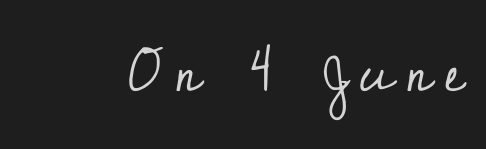
Q: Is the text bold? A: No.
Q: Is the text italic (slanted)? A: Yes.
Q: Is the typeface a serif or a sans-serif typeface? A: Serif.
Q: Is the text underlined? A: No.
Q: Is the spacing between letters normal or unusually wide? A: Unusually wide.
Q: Width (condensed, normal, or wide)? A: Normal.
Q: Stroke contrast? A: Low.
Q: x-height? A: Small.
Q: Monospaced? A: No.
